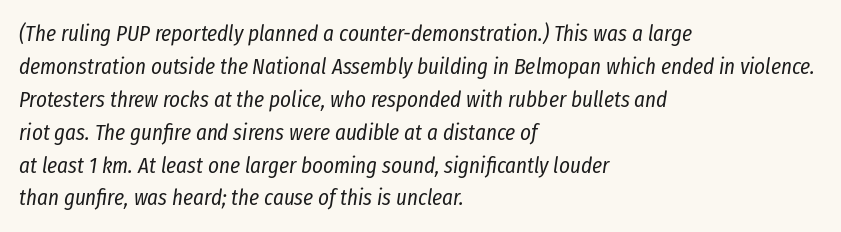
{"italic": "yes", "lean": "right", "slant_degrees": 8, "bold": "no", "underline": "no", "align": "left", "line_spacing": "normal", "line_spacing_ratio": 1.43, "letter_spacing": "normal", "letter_spacing_em": 0.0, "glyph_px": 23}
